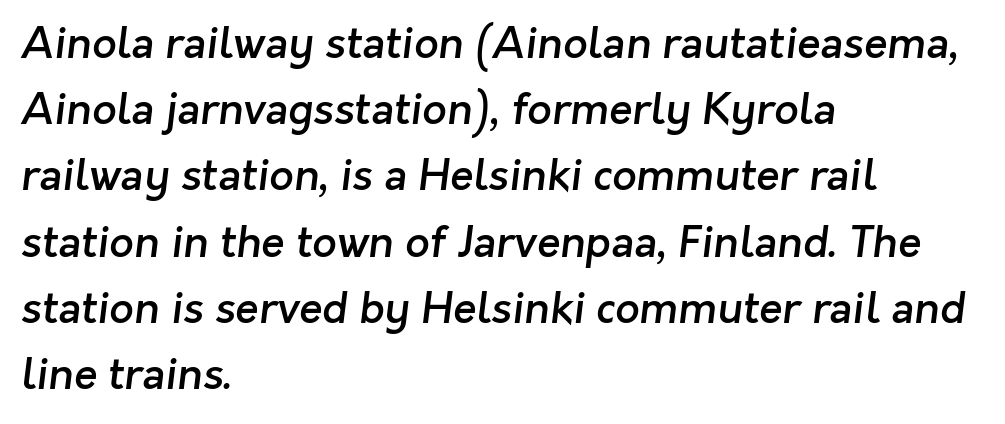
{"serif": "no", "bold": "semi", "weight": "semibold", "width": "normal", "stroke_contrast": "low", "x_height": "medium", "monospaced": "no", "underline": "no", "align": "left", "line_spacing": "normal", "line_spacing_ratio": 1.54, "letter_spacing": "normal", "letter_spacing_em": 0.0, "glyph_px": 43}
